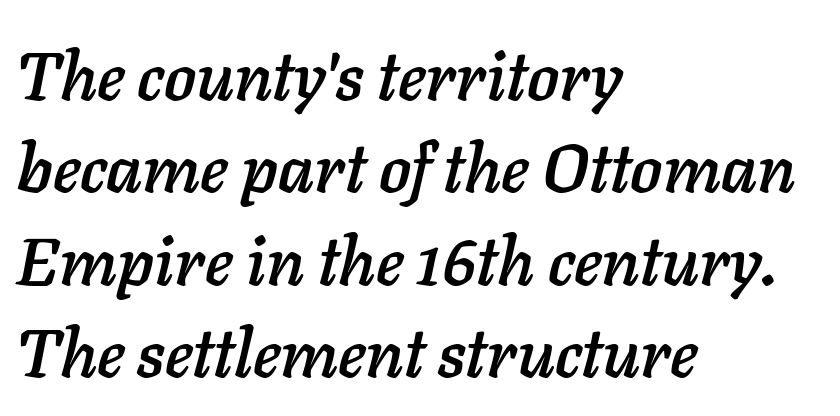
{"italic": "yes", "lean": "right", "slant_degrees": 11, "width": "normal", "stroke_contrast": "low", "x_height": "medium", "monospaced": "no", "underline": "no", "align": "left", "line_spacing": "normal", "line_spacing_ratio": 1.38, "letter_spacing": "normal", "letter_spacing_em": 0.0, "glyph_px": 67}
